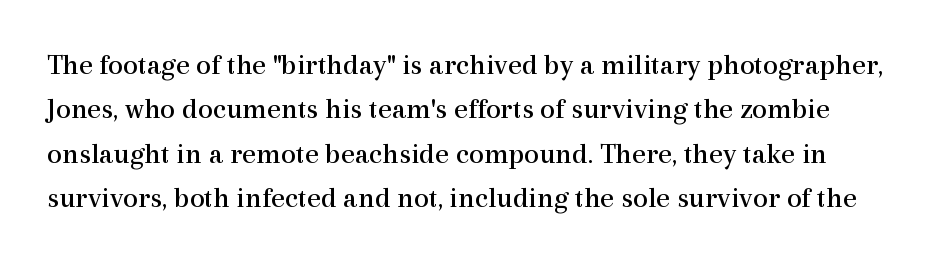
Q: Is the text bold? A: No.
Q: Is the text italic (slanted)? A: No, it is upright.
Q: Is the typeface a serif or a sans-serif typeface? A: Serif.
Q: Is the text underlined? A: No.
Q: Is the spacing between letters normal or unusually wide? A: Normal.
Q: Is the spacing between lines tight, normal or loose? A: Normal.
Q: Width (condensed, normal, or wide)? A: Normal.
Q: x-height? A: Medium.
Q: Monospaced? A: No.
